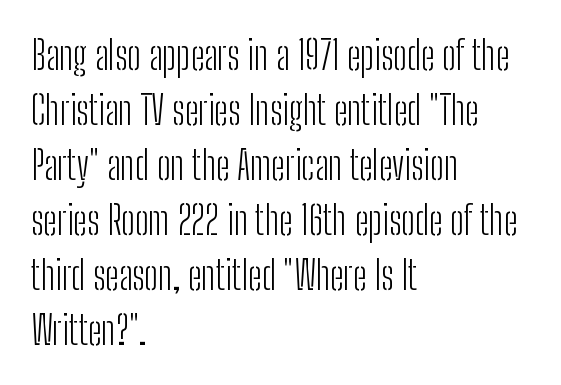
Q: Is the text bold? A: No.
Q: Is the text italic (slanted)? A: No, it is upright.
Q: Is the typeface a serif or a sans-serif typeface? A: Sans-serif.
Q: Is the text underlined? A: No.
Q: How is the paragraph aligned? A: Left-aligned.
Q: Is the spacing between letters normal or unusually wide? A: Normal.
Q: Is the spacing between lines tight, normal or loose? A: Normal.
Q: Width (condensed, normal, or wide)? A: Condensed.
Q: Stroke contrast? A: Low.
Q: x-height? A: Medium.
Q: Monospaced? A: No.
